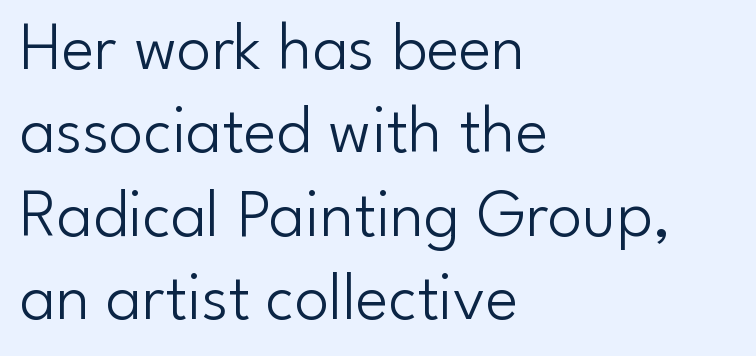
The image shows 69 px light sans-serif type, upright; set left-aligned, line spacing 1.21x, normal letter spacing, not underlined; low stroke contrast and a small x-height.
